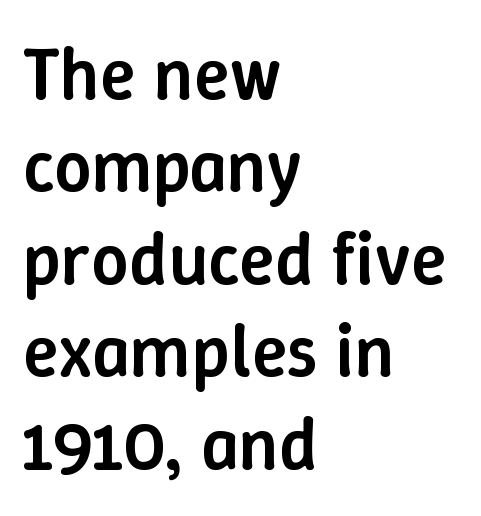
The image shows 74 px semibold type, upright; set left-aligned, normal line spacing (1.25x), normal letter spacing, not underlined; low stroke contrast and a medium x-height.
